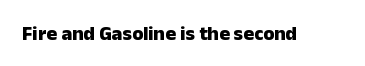
Q: Is the text bold? A: Yes.
Q: Is the text italic (slanted)? A: No, it is upright.
Q: Is the text underlined? A: No.
Q: Is the spacing between letters normal or unusually wide? A: Normal.
